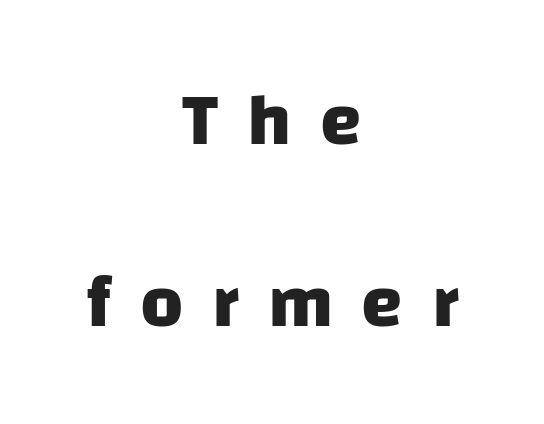
The image shows 75 px heavy sans-serif type; set centered, loose line spacing (2.43x), unusually wide letter spacing (+0.38 em), not underlined; low stroke contrast and a large x-height.
